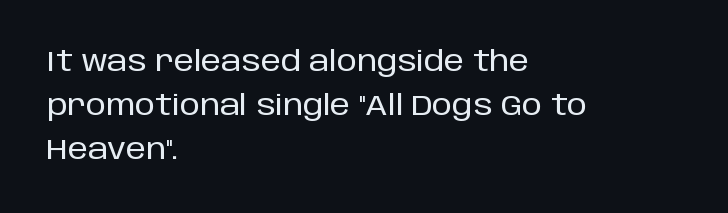
Looks like regular typesetting: each glyph gets only the width it needs. Regarding leading, the lines here are spaced in the standard way. Notice how the passage keeps a crisp vertical edge on the left only. Each row of text sits above clean, open space. The rendering keeps characters at their native spacing. Does the lettering tilt? It doesn't — this is upright.
